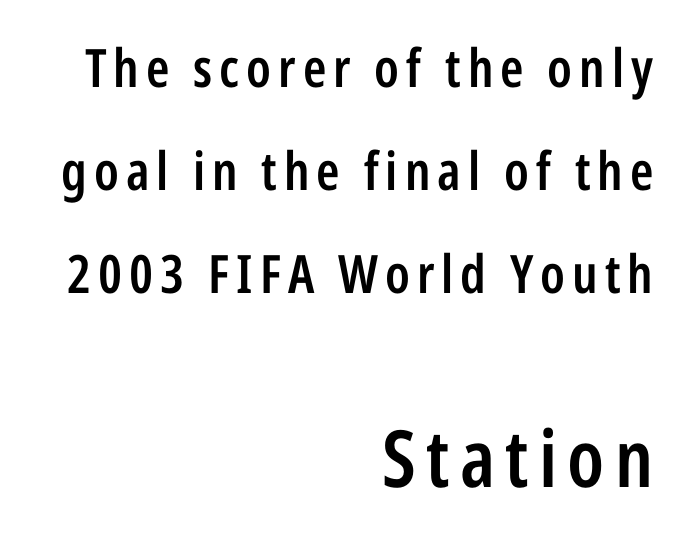
{"serif": "no", "italic": "no", "bold": "semi", "weight": "semibold", "width": "condensed", "stroke_contrast": "low", "x_height": "medium", "monospaced": "no", "underline": "no", "align": "right", "line_spacing": "loose", "line_spacing_ratio": 1.94, "larger_block": "second", "size_ratio": 1.49, "glyph_px": 79}
